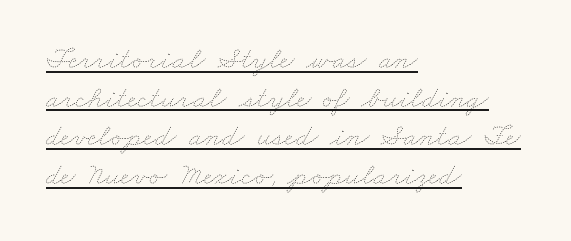
The image shows 31 px thin, wide type; set left-aligned, normal line spacing (1.25x), normal letter spacing, underlined; low stroke contrast and a small x-height.
